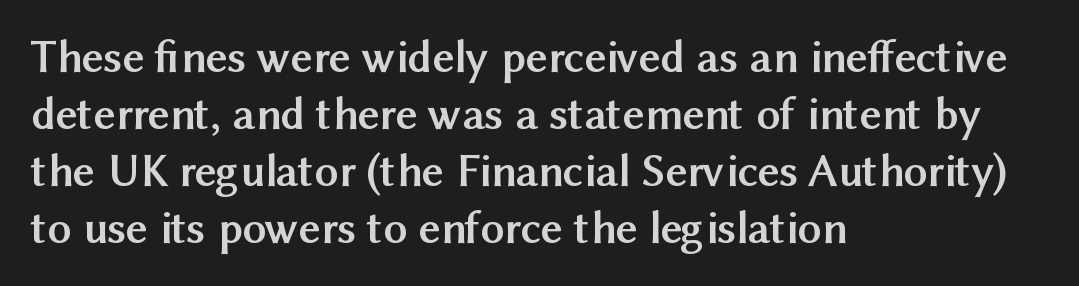
Q: Is the text bold? A: Yes.
Q: Is the text italic (slanted)? A: No, it is upright.
Q: Is the typeface a serif or a sans-serif typeface? A: Sans-serif.
Q: Is the text underlined? A: No.
Q: How is the paragraph aligned? A: Left-aligned.
Q: Is the spacing between letters normal or unusually wide? A: Normal.
Q: Width (condensed, normal, or wide)? A: Normal.
Q: Stroke contrast? A: Medium.
Q: x-height? A: Medium.
Q: Monospaced? A: No.
